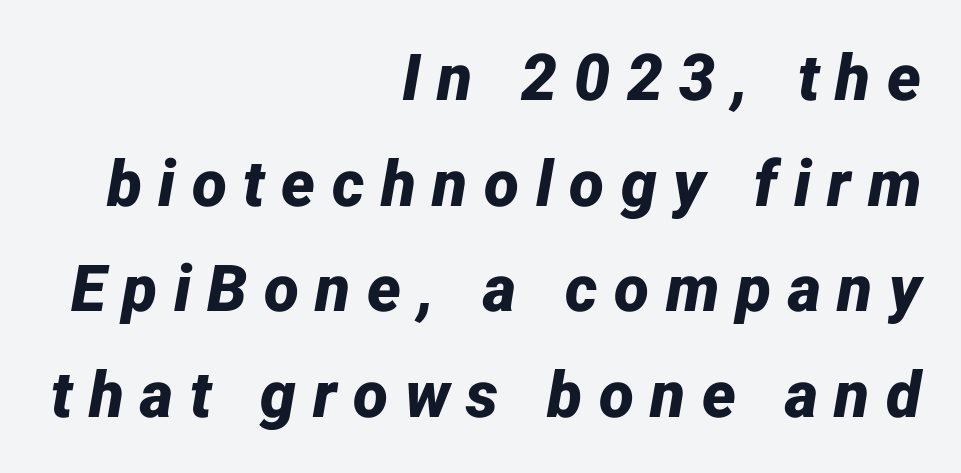
{"italic": "yes", "lean": "right", "slant_degrees": 12, "bold": "yes", "weight": "bold", "width": "normal", "stroke_contrast": "low", "x_height": "medium", "monospaced": "no", "underline": "no", "align": "right", "line_spacing": "normal", "line_spacing_ratio": 1.65, "letter_spacing": "wide", "letter_spacing_em": 0.26, "glyph_px": 64}
